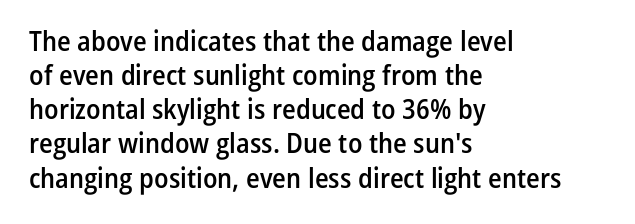
Look at the stroke-to-counter ratio: somewhat heavy, a semibold. Does the lettering tilt? It doesn't — this is upright. The letters advance in unequal steps, a hallmark of proportional type. The passage is arranged the way most books set body copy — flush left. The rendering shows plain stroke endings on the letterforms — a sans-serif design.
